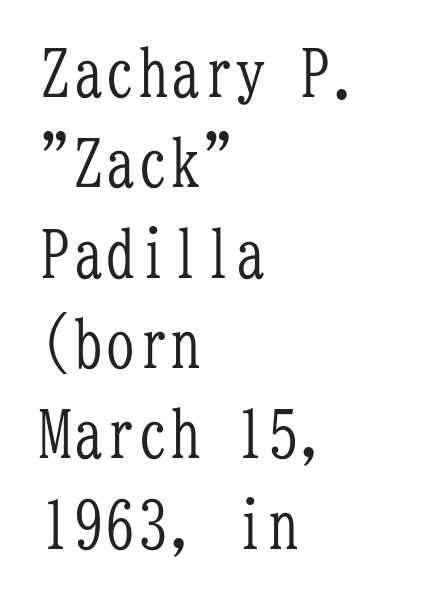
Q: Is the text bold? A: No.
Q: Is the text italic (slanted)? A: No, it is upright.
Q: Is the typeface a serif or a sans-serif typeface? A: Serif.
Q: Is the text underlined? A: No.
Q: How is the paragraph aligned? A: Left-aligned.
Q: Is the spacing between letters normal or unusually wide? A: Normal.
Q: Is the spacing between lines tight, normal or loose? A: Normal.
Q: Width (condensed, normal, or wide)? A: Condensed.
Q: Stroke contrast? A: Low.
Q: x-height? A: Medium.
Q: Monospaced? A: Yes.
